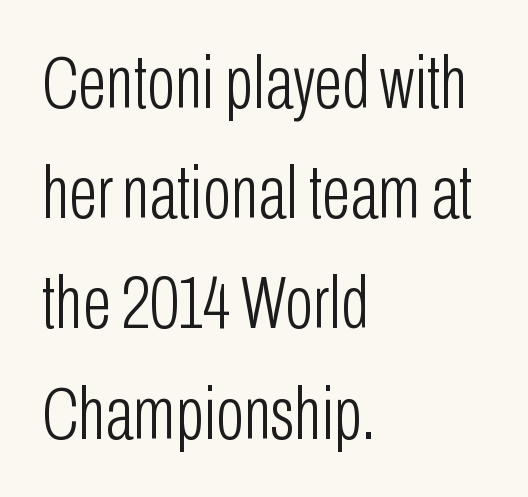
The strokes carry an ordinary text weight at most. The baseline area is clear. The text block is weighted toward the left margin, trailing off unevenly rightward. The face used here is proportionally spaced, like ordinary book or web type. Does extra space separate the letters? No, they use regular spacing. The passage shown is typeset with a sans-serif family.
